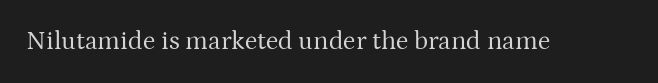
A roman cut, with each character standing at attention. Decoration check: the copy has no underline. The gaps between neighbouring characters are ordinary and unremarkable. Bold? No — there's no thickening of the strokes.
